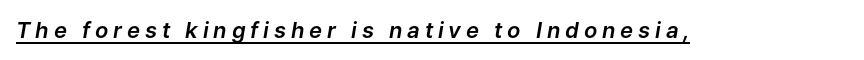
Slant detected: the letters are inclined. The horizontal fit of the characters is loose and conspicuously gappy. The string is rendered with underlining switched on.
